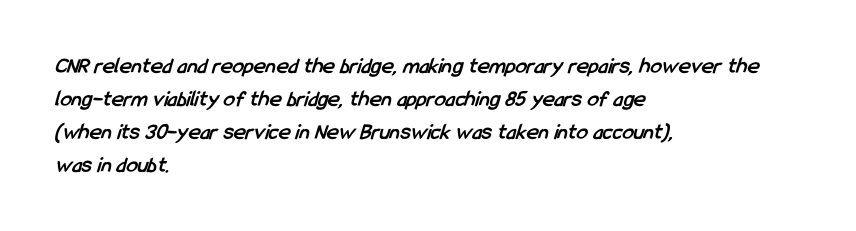
{"bold": "yes", "underline": "no", "align": "left", "line_spacing": "normal", "line_spacing_ratio": 1.43, "letter_spacing": "normal", "letter_spacing_em": 0.0, "glyph_px": 23}
